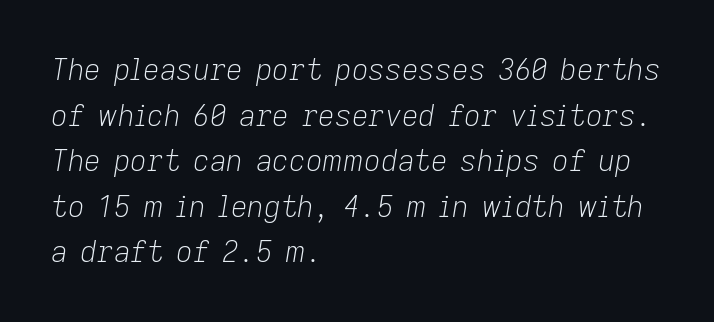
Notice how the passage keeps a crisp vertical edge on the left only. Spacing verdict: proportional, widths tailored to each character. No chunkiness to these letters — they're not bold. If you drew a line through each stem, it would be angled. The space between consecutive lines is moderate. Here the glyphs are tracked normally, forming tight word shapes.
